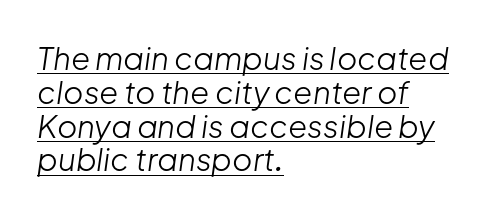
Whoever set this chose condensed vertical rhythm over breathing room. The glyphs are accompanied by a horizontal stroke just below them. Slanted lettering throughout. Do the characters align in a grid? No, the font is proportional.
